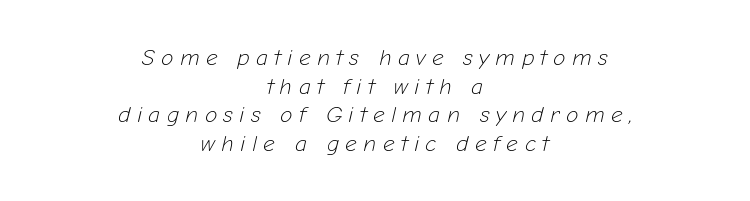
Weight class: somewhere from thin through regular. A student would call this center alignment; a typographer would say set centered. Observe the lean: these are italic letterforms. Inter-character spacing is expanded well beyond the font's built-in metrics. The gap between lines stays unmarked.
